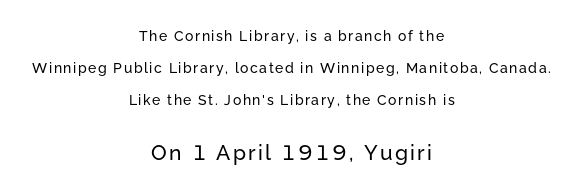
Notice how the passage keeps no hard edge, just a central spine. If you measured baseline to baseline, you'd find a long distance. Nobody drew a line under any word here. The passage shown begins with its smaller block and ends with its larger one.
